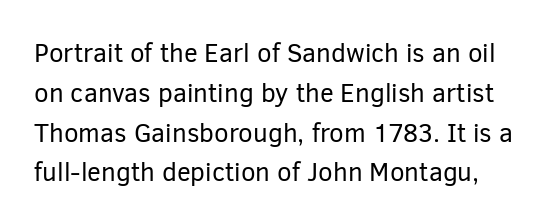
The image shows 26 px text type, upright; set normal line spacing (1.53x), normal letter spacing, not underlined.
